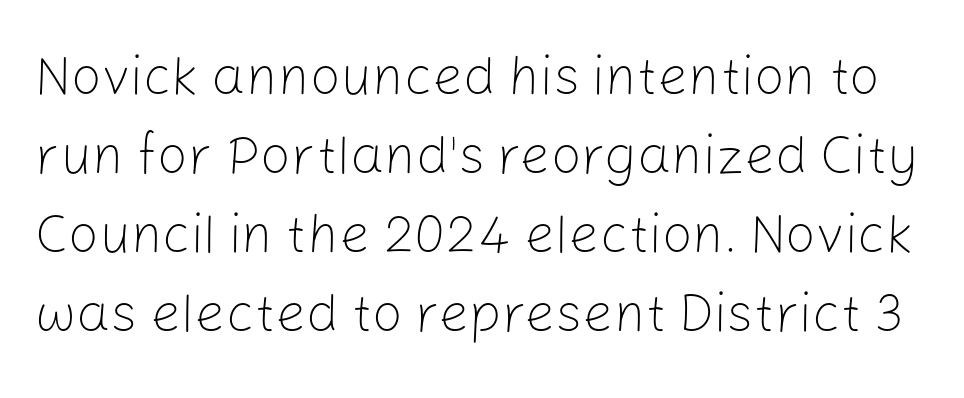
{"serif": "no", "italic": "no", "bold": "no", "weight": "light", "width": "normal", "stroke_contrast": "low", "x_height": "medium", "monospaced": "no", "underline": "no", "line_spacing": "normal", "line_spacing_ratio": 1.46, "letter_spacing": "normal", "letter_spacing_em": 0.0, "glyph_px": 54}
